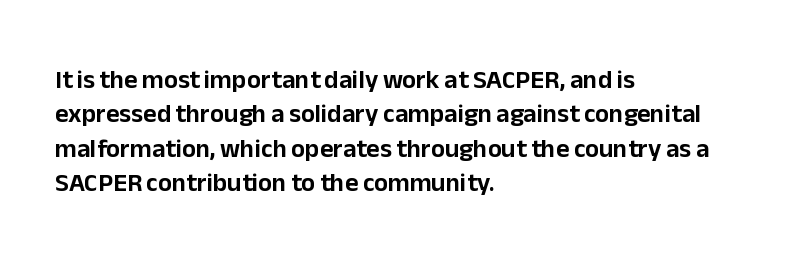
Q: Is the text italic (slanted)? A: No, it is upright.
Q: Is the text underlined? A: No.
Q: How is the paragraph aligned? A: Left-aligned.
Q: Is the spacing between letters normal or unusually wide? A: Normal.
Q: Is the spacing between lines tight, normal or loose? A: Normal.
